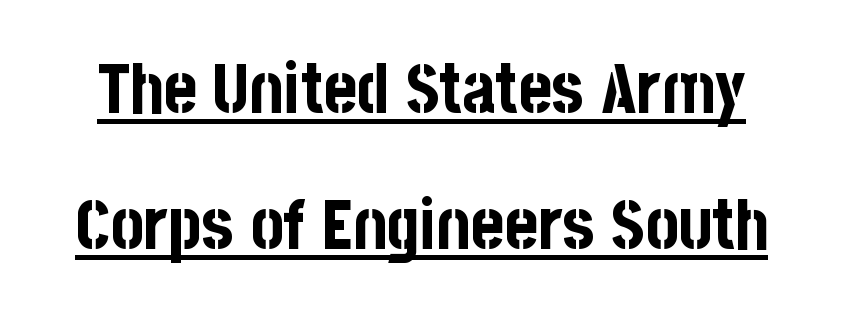
The image shows 70 px bold, condensed sans-serif type, upright; set loose line spacing (1.95x), normal letter spacing, underlined; low stroke contrast and a large x-height.
